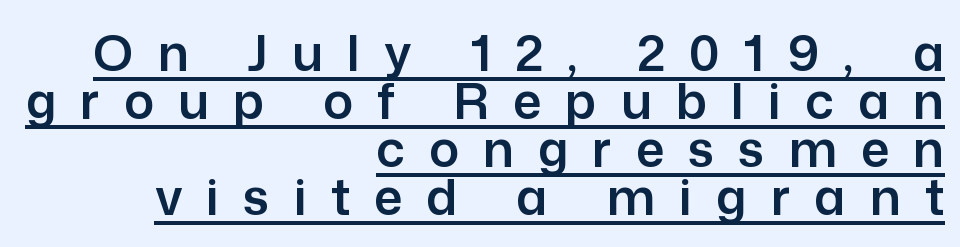
{"serif": "no", "italic": "no", "width": "normal", "stroke_contrast": "low", "x_height": "medium", "monospaced": "no", "underline": "yes", "align": "right", "line_spacing": "tight", "line_spacing_ratio": 0.96, "letter_spacing": "wide", "letter_spacing_em": 0.48, "glyph_px": 50}
